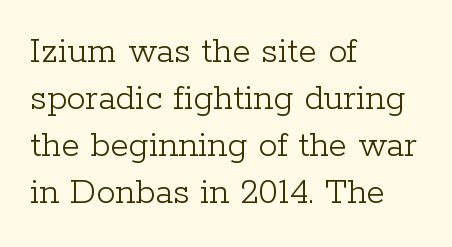
The font's upright variant was chosen for this text. Caption: face not bold, strokes unweighted. The specimen omits any rule beneath the text block's lines. Layout note: lines flush left.
